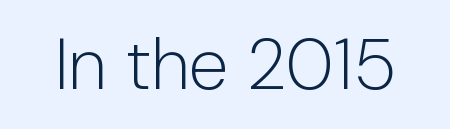
{"serif": "no", "italic": "no", "bold": "no", "weight": "light", "width": "normal", "stroke_contrast": "low", "x_height": "medium", "monospaced": "no", "underline": "no", "letter_spacing": "normal", "letter_spacing_em": 0.0, "glyph_px": 72}
